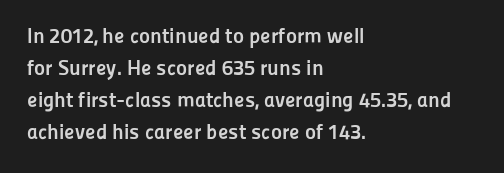
{"italic": "no", "bold": "yes", "underline": "no", "align": "left", "line_spacing": "normal", "line_spacing_ratio": 1.53, "letter_spacing": "normal", "letter_spacing_em": 0.0, "glyph_px": 21}
